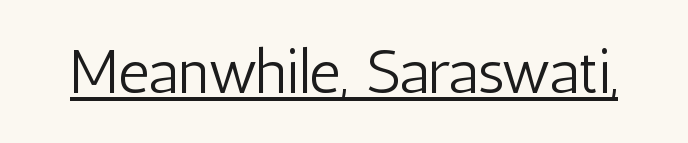
A rule runs beneath these lines of type. The cut favours lightness, reaching ordinary text weight at its darkest. Nothing unusual about the tracking: characters are spaced as the font intends. This is the regular roman posture of the typeface. Do the characters align in a grid? No, the font is proportional.
